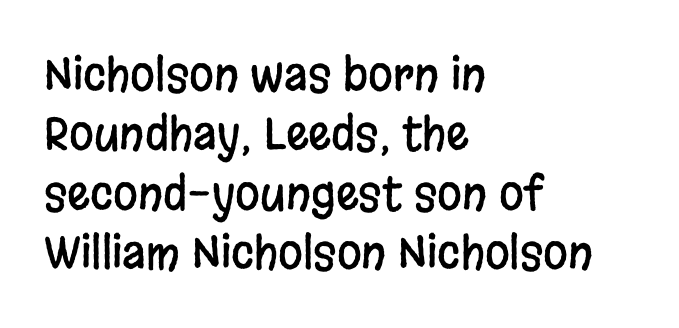
{"serif": "no", "italic": "no", "width": "condensed", "stroke_contrast": "low", "x_height": "large", "monospaced": "no", "underline": "no", "align": "left", "line_spacing": "normal", "line_spacing_ratio": 1.32, "letter_spacing": "normal", "letter_spacing_em": 0.0, "glyph_px": 45}
